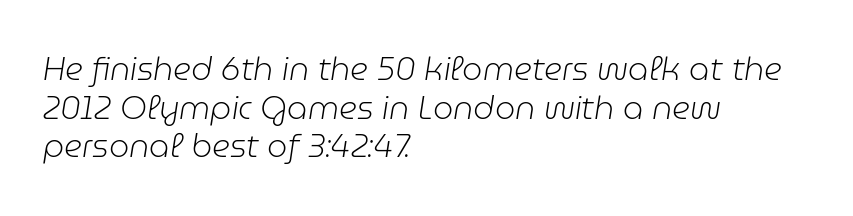
The typeface has the unassuming heft of standard copy or less. The ragged edge is on the right, which tells us the setting is flush left. Compared with ordinary roman type, these characters are visibly tilted. The space directly below the letters is spotless. Character widths vary here, with narrow letters taking less room than wide ones. Spacing between characters is what you'd get straight out of the box.
